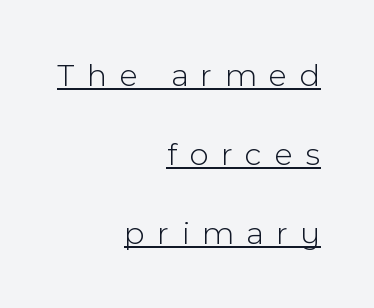
Q: Is the text bold? A: No.
Q: Is the text italic (slanted)? A: No, it is upright.
Q: Is the typeface a serif or a sans-serif typeface? A: Sans-serif.
Q: Is the text underlined? A: Yes.
Q: How is the paragraph aligned? A: Right-aligned.
Q: Is the spacing between letters normal or unusually wide? A: Unusually wide.
Q: Is the spacing between lines tight, normal or loose? A: Loose.
Q: Width (condensed, normal, or wide)? A: Normal.
Q: x-height? A: Medium.
Q: Monospaced? A: No.
